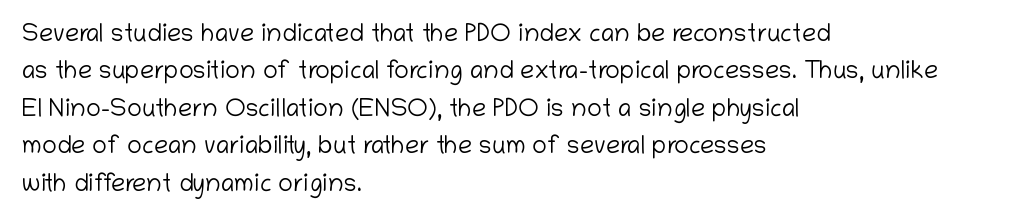
{"italic": "no", "bold": "no", "underline": "no", "align": "left", "line_spacing": "normal", "line_spacing_ratio": 1.5, "letter_spacing": "normal", "letter_spacing_em": 0.0, "glyph_px": 25}
